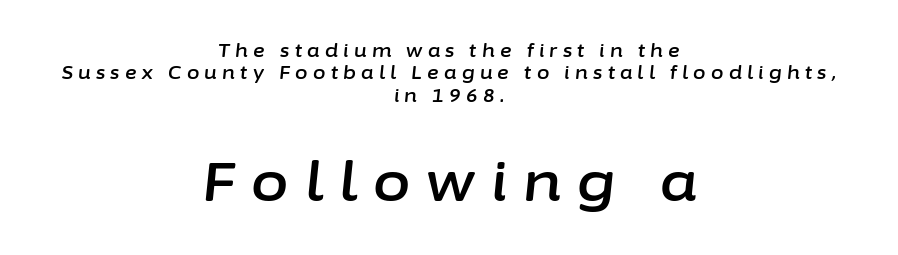
The image shows 54 px text type, italic (leaning right); set centered, line spacing 1.24x, unusually wide letter spacing (+0.3 em), not underlined; the second (bottom) block is 3.0x larger; low stroke contrast and a medium x-height.
